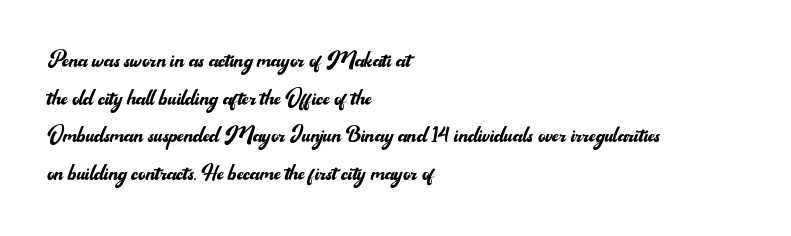
Q: Is the text bold? A: No.
Q: Is the text italic (slanted)? A: Yes.
Q: Is the typeface a serif or a sans-serif typeface? A: Sans-serif.
Q: Is the text underlined? A: No.
Q: How is the paragraph aligned? A: Left-aligned.
Q: Is the spacing between letters normal or unusually wide? A: Normal.
Q: Is the spacing between lines tight, normal or loose? A: Normal.
Q: Width (condensed, normal, or wide)? A: Normal.
Q: Stroke contrast? A: Medium.
Q: x-height? A: Small.
Q: Monospaced? A: No.
